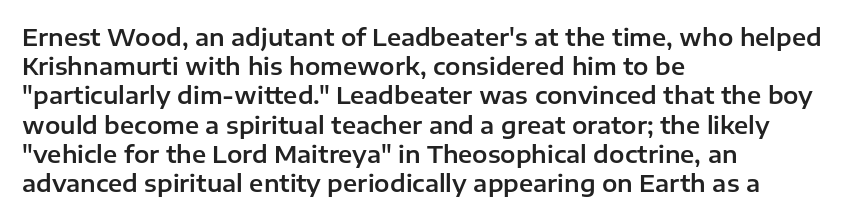
Q: Is the text italic (slanted)? A: No, it is upright.
Q: Is the text underlined? A: No.
Q: How is the paragraph aligned? A: Left-aligned.
Q: Is the spacing between letters normal or unusually wide? A: Normal.
Q: Is the spacing between lines tight, normal or loose? A: Normal.
